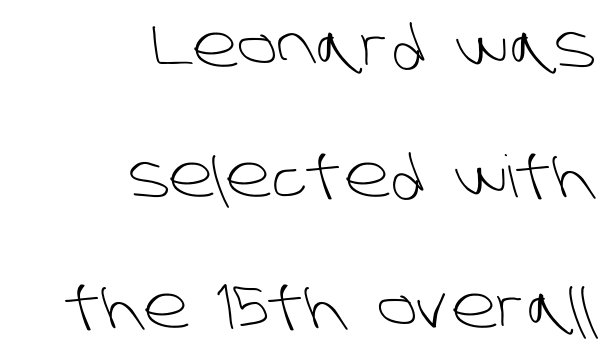
Here the designer chose a conventional face with non-uniform glyph widths. Spacing between characters is what you'd get straight out of the box. Rule under the text: the space is simply empty. No feet cap the strokes, marking this as sans-serif type. Is this a heavy cut? Hardly; it is regular or lighter.
